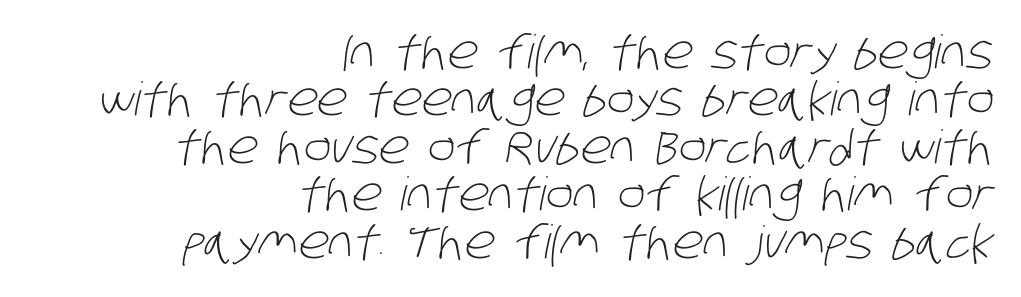
{"serif": "no", "bold": "no", "weight": "light", "width": "condensed", "stroke_contrast": "low", "x_height": "large", "monospaced": "no", "underline": "no", "align": "right", "line_spacing": "tight", "line_spacing_ratio": 1.03, "letter_spacing": "normal", "letter_spacing_em": 0.0, "glyph_px": 46}
